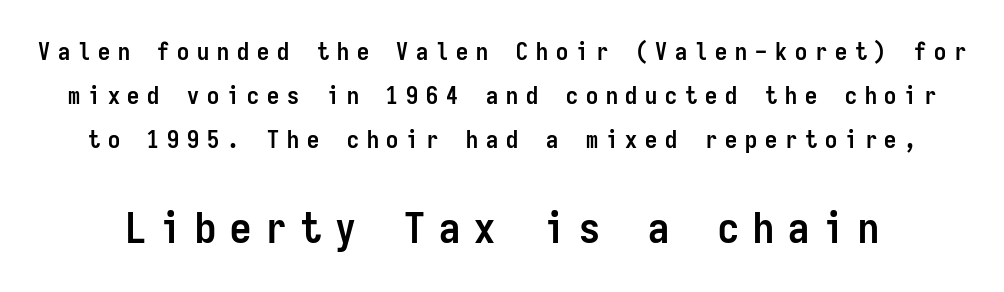
To sum up the face: it is a sans, with no serifs. Between one letter and the next there's a generous, obvious gap. The emphasis by scale lands on block number two, below. Decoration check: the copy has no underline. Italic? Not at all — the glyphs are vertical.
